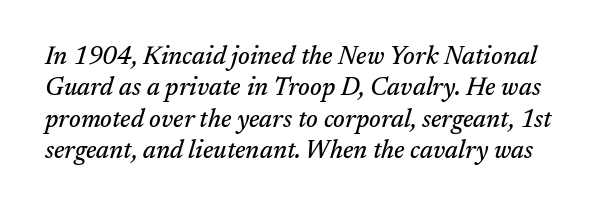
The image shows 25 px text type, italic (leaning right); set normal line spacing (1.26x), normal letter spacing, not underlined.
